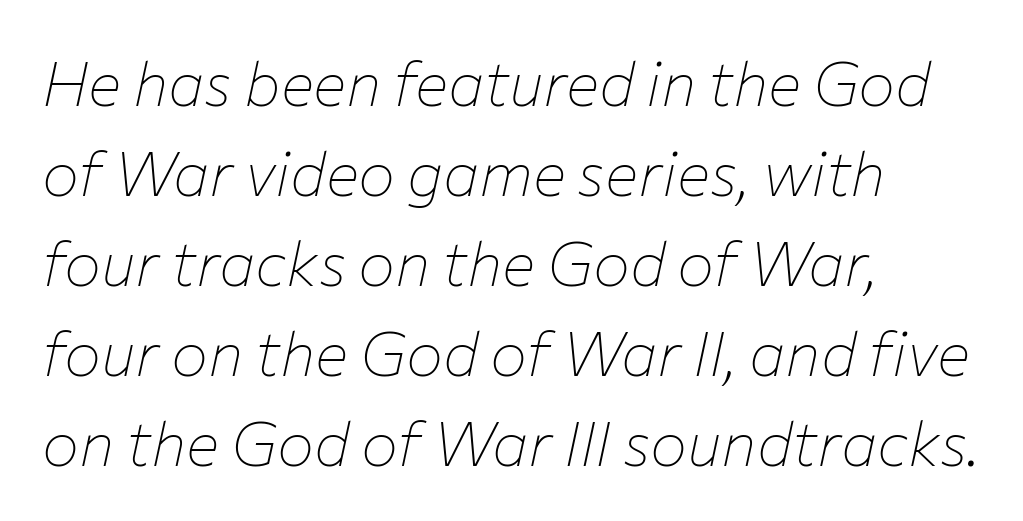
The image shows 62 px thin type, italic (leaning right); set left-aligned, normal line spacing (1.45x), normal letter spacing, not underlined; low stroke contrast and a medium x-height.
